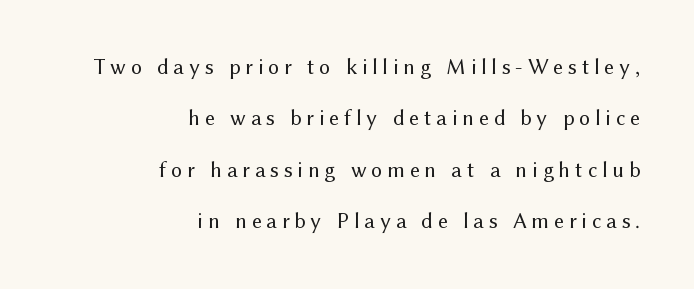
The image shows 22 px text type, upright; set right-aligned, loose line spacing (2.34x), unusually wide letter spacing (+0.22 em), not underlined.
